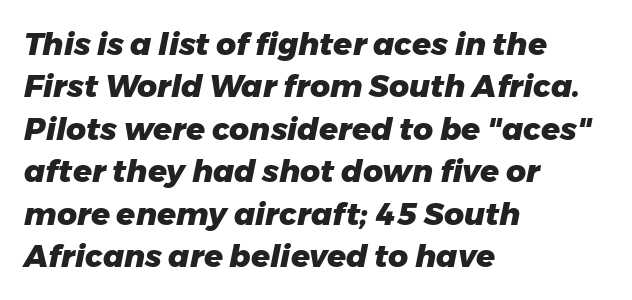
Spacing between characters is what you'd get straight out of the box. A dark, heavy texture on the line: the type is bold. A typesetter would mark this as italic. Left-aligned paragraph, ragged on the right. Rows of type keep a routine distance in the vertical direction. Proportional: the letters do not fall into vertical columns.
